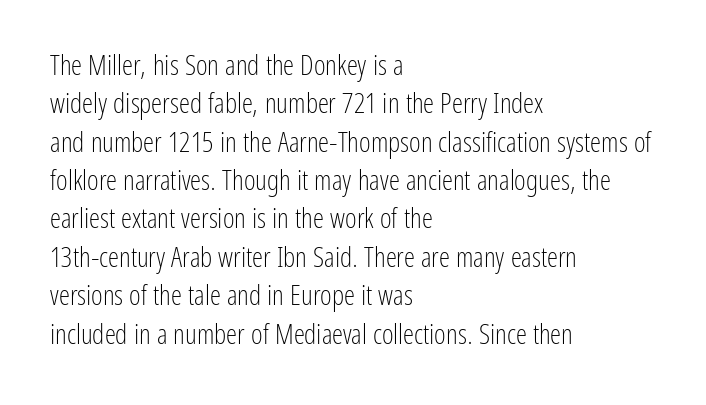
Q: Is the text bold? A: No.
Q: Is the text italic (slanted)? A: No, it is upright.
Q: Is the typeface a serif or a sans-serif typeface? A: Sans-serif.
Q: Is the text underlined? A: No.
Q: How is the paragraph aligned? A: Left-aligned.
Q: Is the spacing between letters normal or unusually wide? A: Normal.
Q: Is the spacing between lines tight, normal or loose? A: Normal.
Q: Width (condensed, normal, or wide)? A: Condensed.
Q: Stroke contrast? A: Low.
Q: x-height? A: Medium.
Q: Monospaced? A: No.
